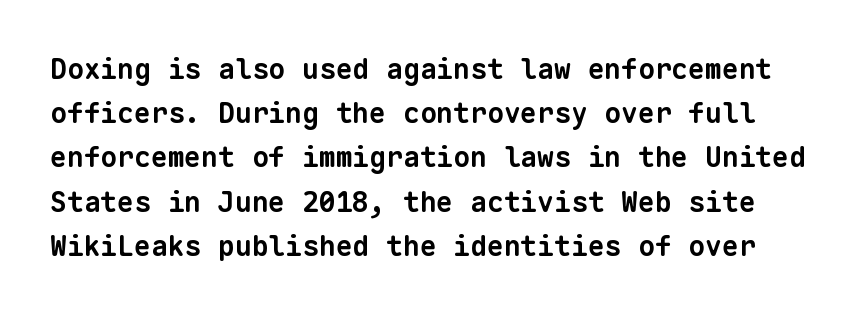
You can tell from the bare stems that sans-serif type was used. The space directly below the letters is spotless. Leading: standard. Glyph-to-glyph distance matches everyday printed text. The letters march in equal steps, a hallmark of fixed-pitch type. These lines carry a lot of weight — the face is fully bold.
